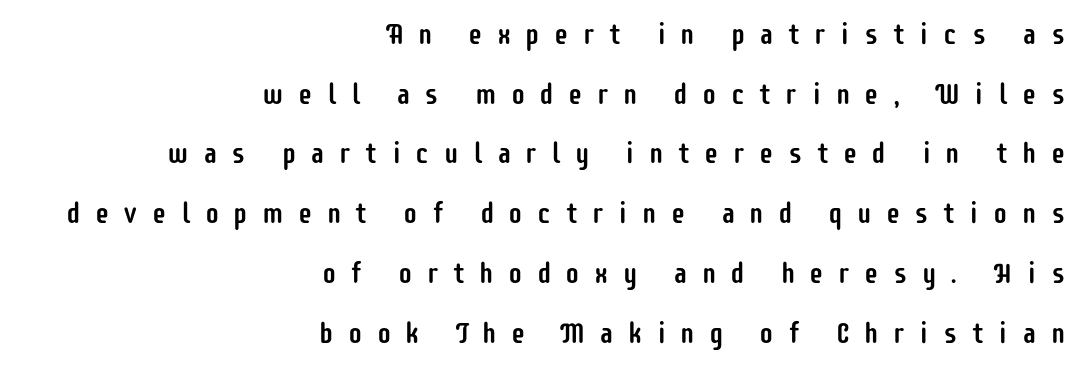
{"serif": "no", "italic": "no", "width": "condensed", "stroke_contrast": "low", "x_height": "large", "monospaced": "no", "underline": "no", "align": "right", "line_spacing": "loose", "line_spacing_ratio": 2.06, "letter_spacing": "wide", "letter_spacing_em": 0.49, "glyph_px": 29}
